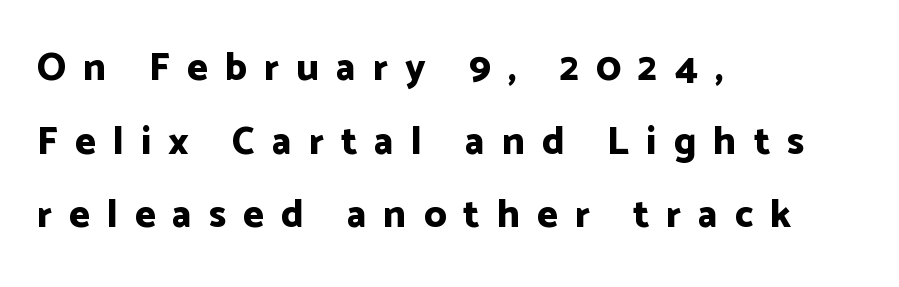
{"serif": "no", "italic": "no", "bold": "yes", "weight": "bold", "width": "normal", "stroke_contrast": "low", "x_height": "medium", "monospaced": "no", "underline": "no", "align": "left", "line_spacing_ratio": 1.89, "letter_spacing": "wide", "letter_spacing_em": 0.44, "glyph_px": 39}
